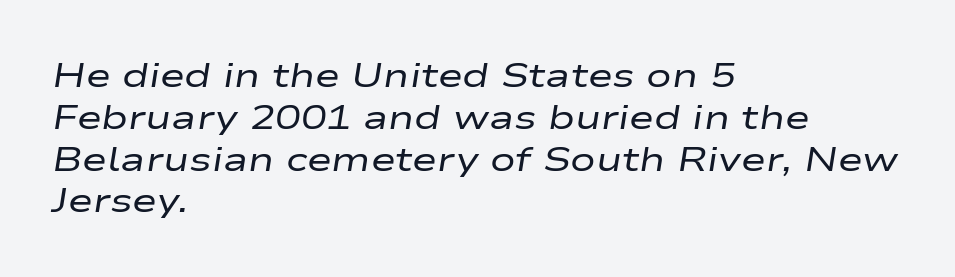
{"italic": "yes", "lean": "right", "slant_degrees": 9, "bold": "no", "weight": "regular", "width": "wide", "stroke_contrast": "low", "x_height": "medium", "monospaced": "no", "underline": "no", "align": "left", "line_spacing_ratio": 1.23, "letter_spacing": "normal", "letter_spacing_em": 0.0, "glyph_px": 34}
